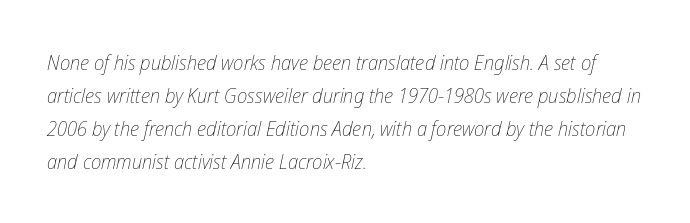
The image shows 21 px text type, italic (leaning right); set left-aligned, normal line spacing (1.57x), normal letter spacing, not underlined.
